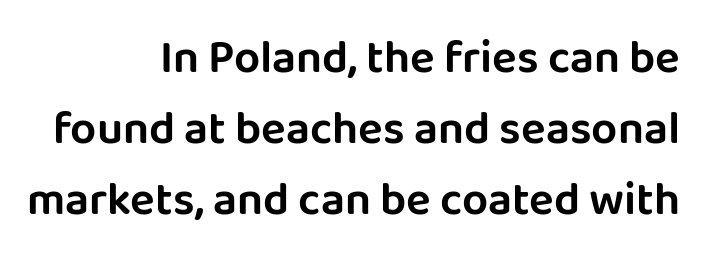
Q: Is the text italic (slanted)? A: No, it is upright.
Q: Is the typeface a serif or a sans-serif typeface? A: Sans-serif.
Q: Is the text underlined? A: No.
Q: How is the paragraph aligned? A: Right-aligned.
Q: Is the spacing between letters normal or unusually wide? A: Normal.
Q: Is the spacing between lines tight, normal or loose? A: Normal.
Q: Width (condensed, normal, or wide)? A: Normal.
Q: Stroke contrast? A: Low.
Q: x-height? A: Large.
Q: Monospaced? A: No.
